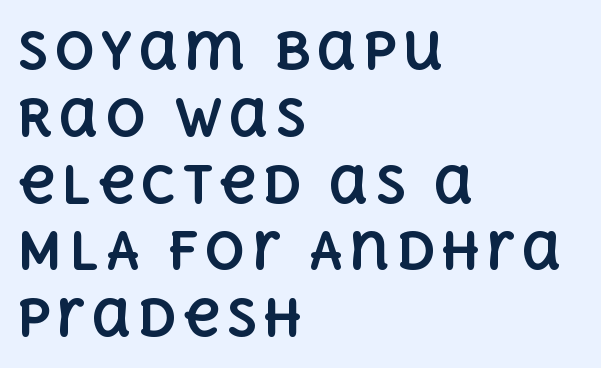
Q: Is the text bold? A: Yes.
Q: Is the text italic (slanted)? A: No, it is upright.
Q: Is the text underlined? A: No.
Q: How is the paragraph aligned? A: Left-aligned.
Q: Is the spacing between lines tight, normal or loose? A: Normal.
Q: Width (condensed, normal, or wide)? A: Normal.
Q: x-height? A: Large.
Q: Monospaced? A: No.
